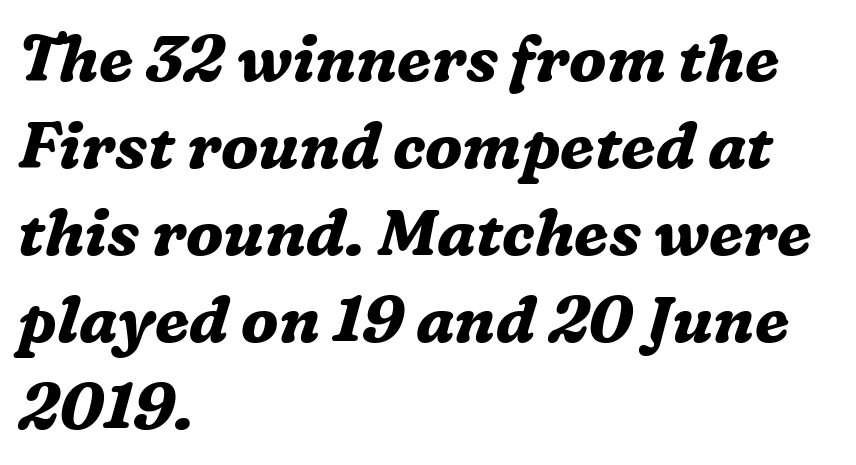
The image shows 64 px bold serif type, italic (leaning right); set left-aligned, normal line spacing (1.36x), normal letter spacing, not underlined; medium stroke contrast and a medium x-height.
